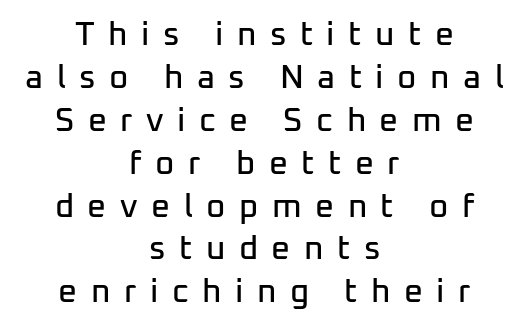
The image shows 33 px sans-serif type, upright; set centered, normal line spacing (1.3x), unusually wide letter spacing (+0.41 em), not underlined; low stroke contrast and a medium x-height.
